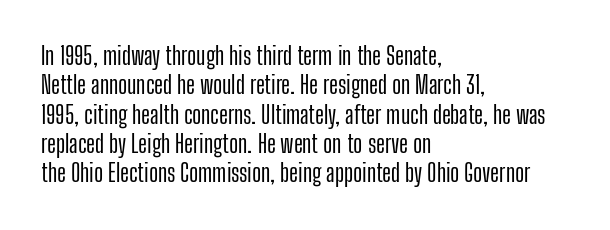
{"italic": "no", "underline": "no", "align": "left", "line_spacing_ratio": 1.22, "letter_spacing": "normal", "letter_spacing_em": 0.0, "glyph_px": 24}
